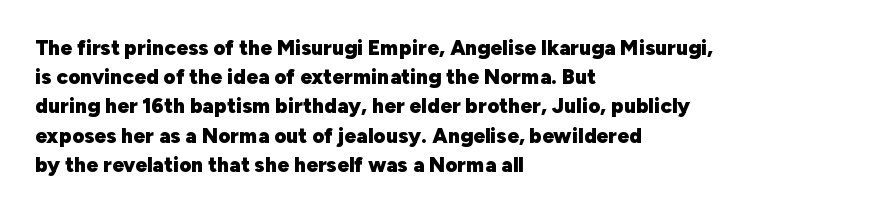
When letters stand straight like this, we call the style roman or upright. Line starts are locked; line ends wander. Quick note: underline off. Words appear dense and cohesive because spacing is normal. A normal amount of white space separates one row of letters from the next.
